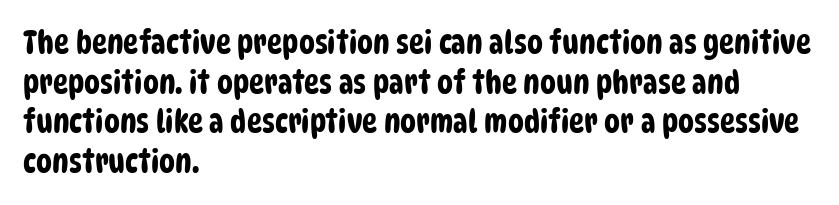
The image shows 32 px condensed sans-serif type; set left-aligned, line spacing 1.24x, normal letter spacing, not underlined; low stroke contrast and a large x-height.
